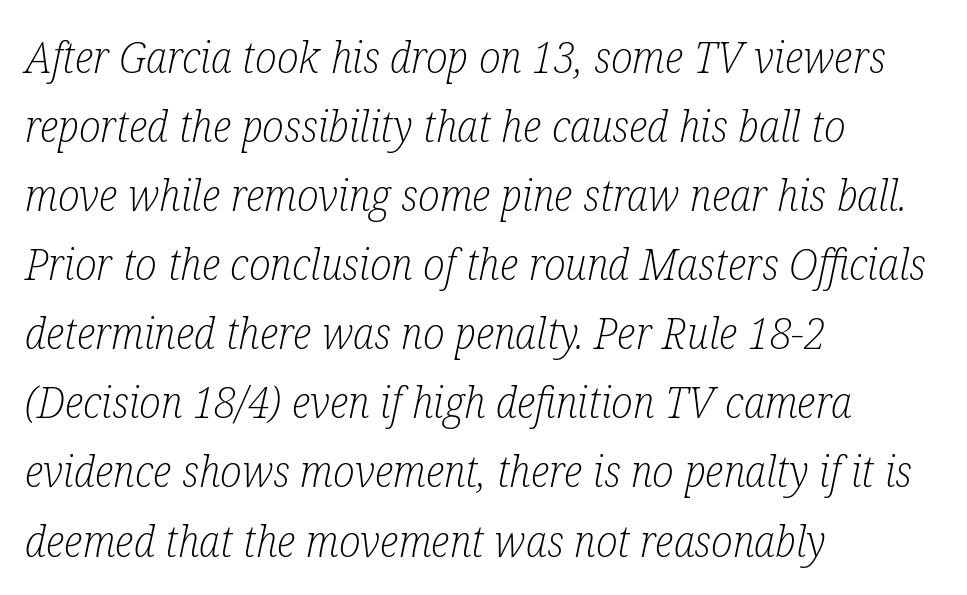
{"serif": "yes", "italic": "yes", "lean": "right", "slant_degrees": 12, "bold": "no", "weight": "light", "width": "condensed", "stroke_contrast": "low", "x_height": "medium", "monospaced": "no", "underline": "no", "align": "left", "line_spacing": "normal", "line_spacing_ratio": 1.57, "letter_spacing": "normal", "letter_spacing_em": 0.0, "glyph_px": 44}
